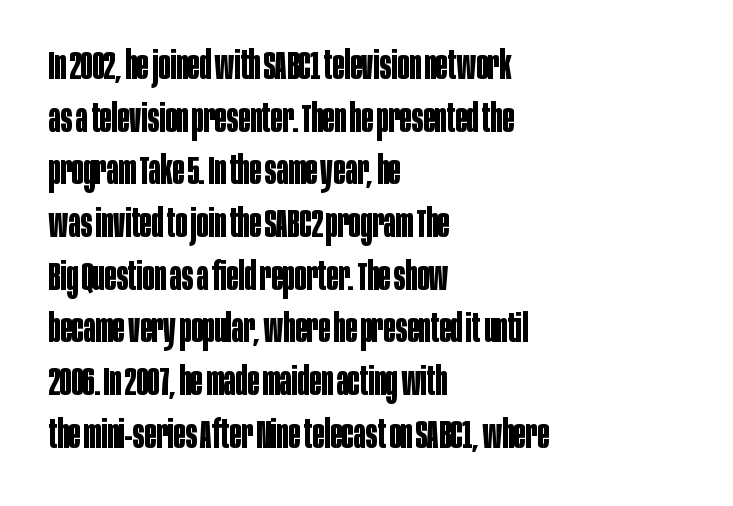
{"serif": "no", "italic": "no", "bold": "yes", "weight": "bold", "width": "condensed", "stroke_contrast": "low", "x_height": "large", "monospaced": "no", "underline": "no", "align": "left", "line_spacing": "normal", "line_spacing_ratio": 1.35, "letter_spacing": "normal", "letter_spacing_em": 0.0, "glyph_px": 39}
